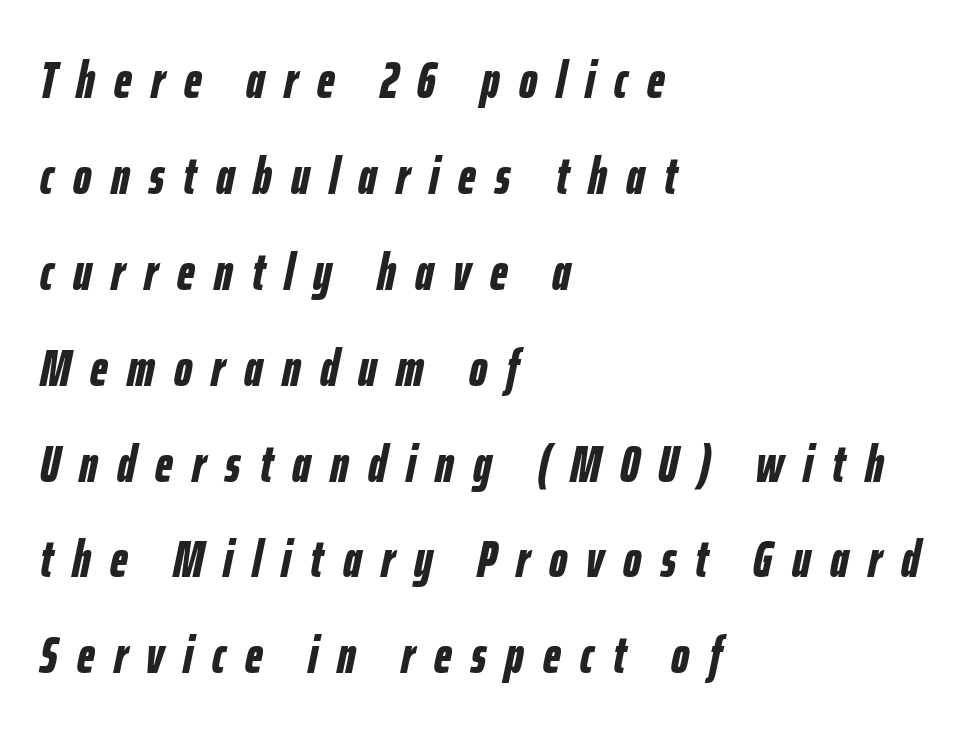
{"italic": "yes", "lean": "right", "slant_degrees": 12, "bold": "yes", "weight": "bold", "width": "condensed", "stroke_contrast": "low", "x_height": "medium", "monospaced": "no", "underline": "no", "align": "left", "line_spacing_ratio": 1.88, "letter_spacing": "wide", "letter_spacing_em": 0.38, "glyph_px": 51}
